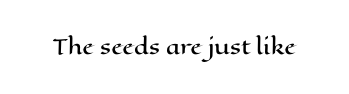
{"italic": "no", "underline": "no", "letter_spacing": "normal", "letter_spacing_em": 0.0, "glyph_px": 20}
